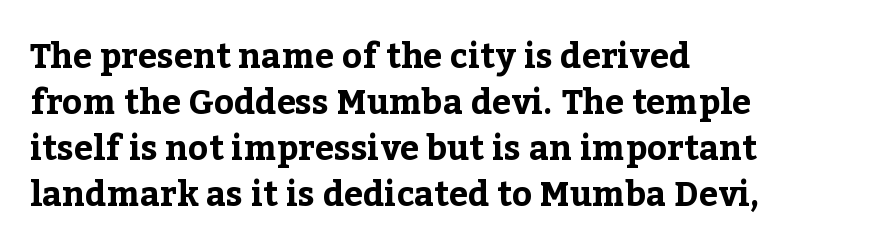
Casual observation: everything's shoved over to the left. Are there feet on the stems? There are — it's a serif. No extra tracking has been applied to these lines. Upright lettering throughout. Clear beneath every line of the passage.
